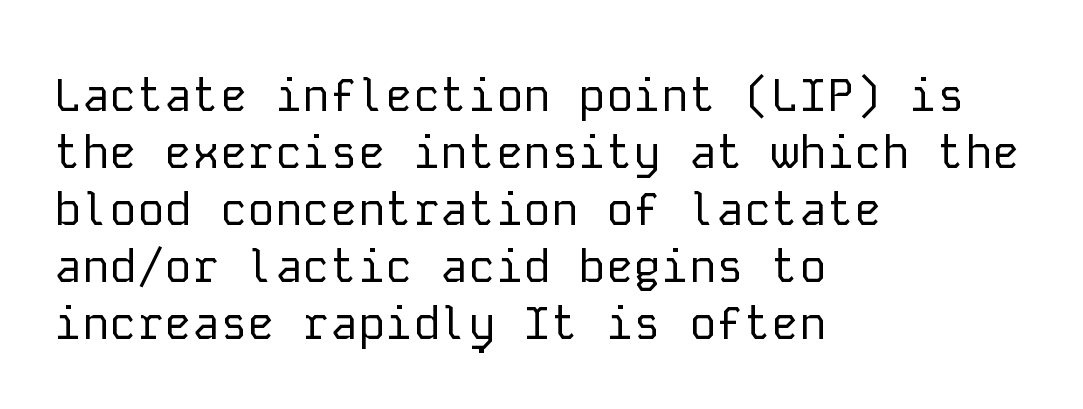
Q: Is the text bold? A: No.
Q: Is the text italic (slanted)? A: No, it is upright.
Q: Is the typeface a serif or a sans-serif typeface? A: Sans-serif.
Q: Is the text underlined? A: No.
Q: How is the paragraph aligned? A: Left-aligned.
Q: Is the spacing between letters normal or unusually wide? A: Normal.
Q: Width (condensed, normal, or wide)? A: Normal.
Q: Stroke contrast? A: Low.
Q: x-height? A: Medium.
Q: Monospaced? A: Yes.
